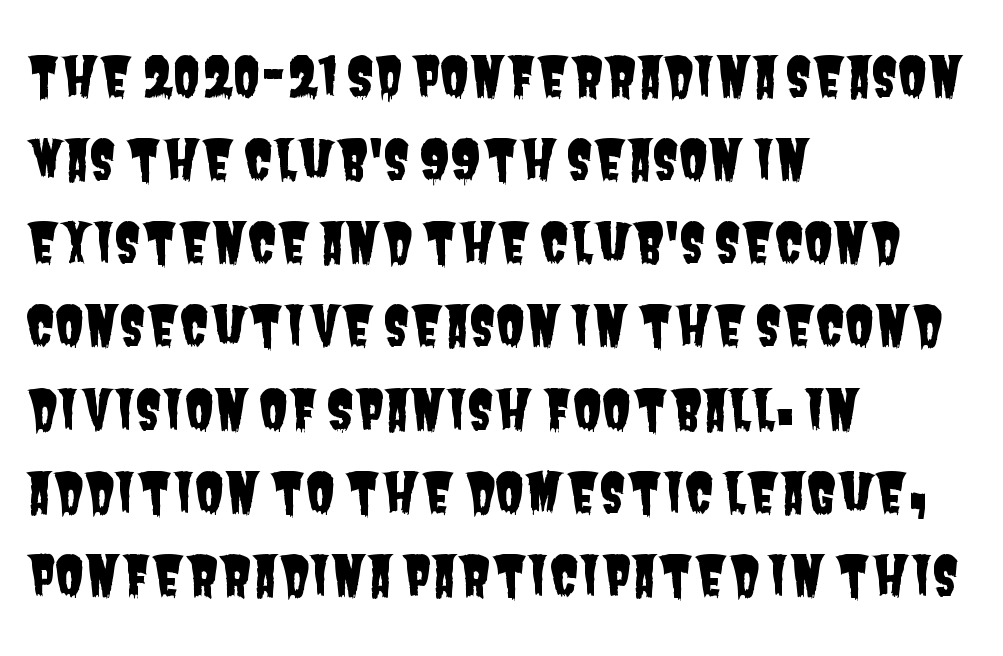
The image shows 54 px condensed sans-serif type; set left-aligned, normal line spacing (1.54x), normal letter spacing, not underlined; low stroke contrast and a large x-height.
